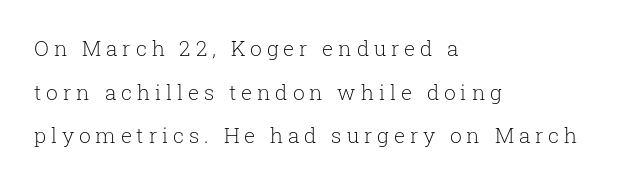
Every character sits straight up, as roman type does. Visually the block forms a straight wall on the left and a jagged coastline on the right. The foot of each line stays bare and open. The leading is generous, giving the passage an open texture. The strokes carry an ordinary text weight at most. This rendering widens character spacing well past its baseline value.
